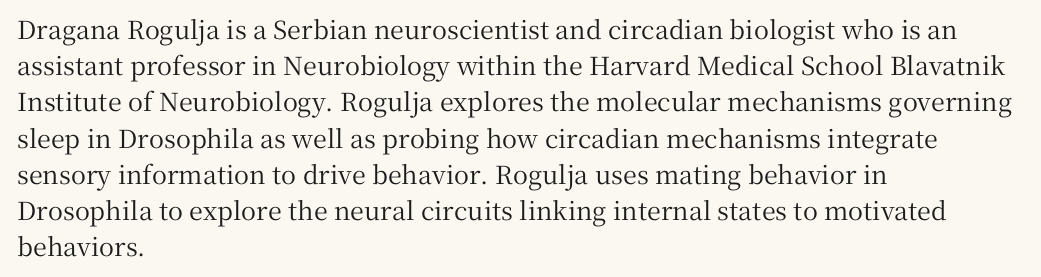
{"italic": "no", "underline": "no", "align": "left", "line_spacing": "normal", "line_spacing_ratio": 1.45, "letter_spacing": "normal", "letter_spacing_em": 0.0, "glyph_px": 25}
